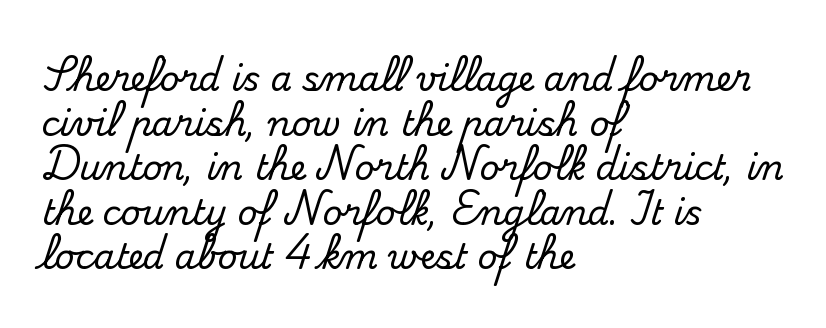
{"width": "normal", "stroke_contrast": "medium", "x_height": "small", "monospaced": "no", "underline": "no", "align": "left", "line_spacing": "normal", "line_spacing_ratio": 1.31, "letter_spacing": "normal", "letter_spacing_em": 0.0, "glyph_px": 34}
